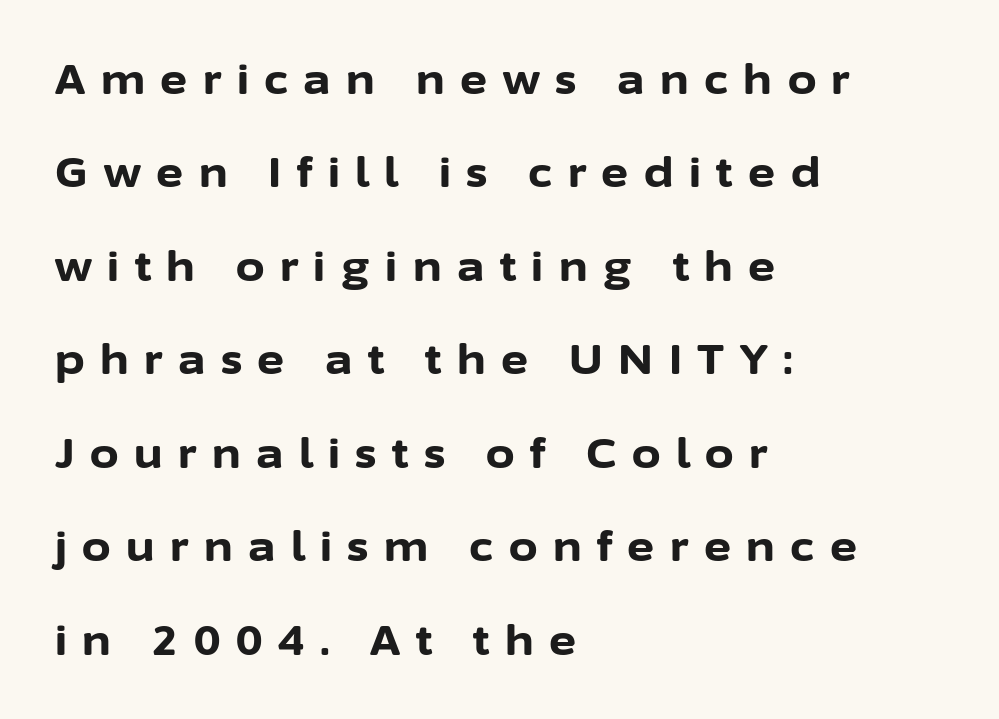
The image shows 41 px bold sans-serif type, upright; set left-aligned, loose line spacing (2.28x), unusually wide letter spacing (+0.38 em), not underlined; low stroke contrast and a medium x-height.
